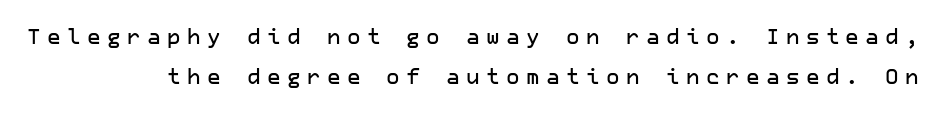
{"italic": "no", "underline": "no", "line_spacing": "loose", "line_spacing_ratio": 1.9, "letter_spacing": "wide", "letter_spacing_em": 0.3, "glyph_px": 21}
